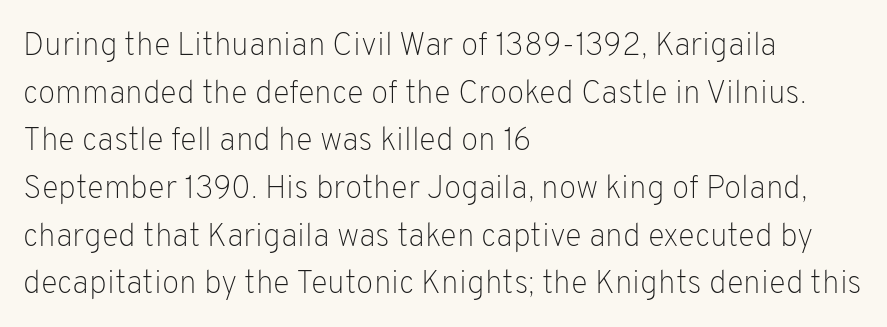
{"serif": "no", "italic": "no", "bold": "no", "weight": "light", "width": "normal", "stroke_contrast": "low", "x_height": "medium", "monospaced": "no", "underline": "no", "align": "left", "line_spacing": "normal", "line_spacing_ratio": 1.49, "letter_spacing": "normal", "letter_spacing_em": 0.0, "glyph_px": 32}
